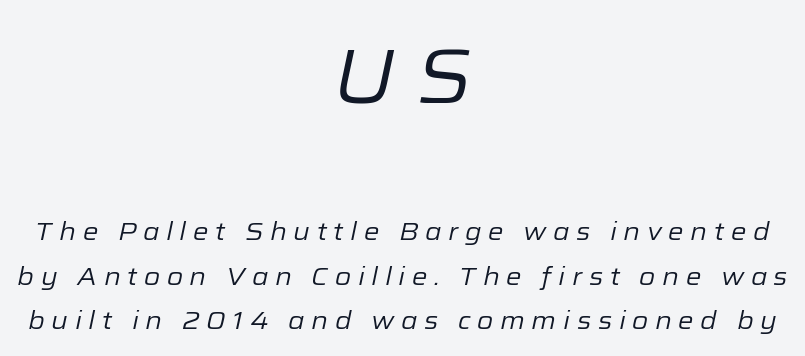
{"italic": "yes", "lean": "right", "slant_degrees": 12, "bold": "no", "weight": "regular", "width": "normal", "stroke_contrast": "low", "x_height": "medium", "monospaced": "no", "underline": "no", "align": "center", "line_spacing_ratio": 1.77, "letter_spacing": "wide", "letter_spacing_em": 0.26, "larger_block": "first", "size_ratio": 3.04, "glyph_px": 76}
